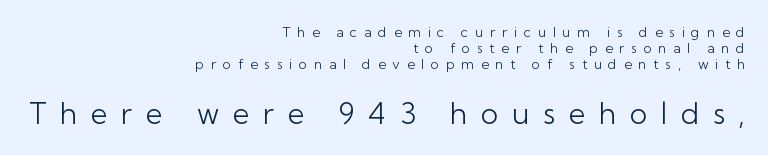
Q: Is the text bold? A: No.
Q: Is the text italic (slanted)? A: No, it is upright.
Q: Is the typeface a serif or a sans-serif typeface? A: Sans-serif.
Q: Is the text underlined? A: No.
Q: How is the paragraph aligned? A: Right-aligned.
Q: Is the spacing between letters normal or unusually wide? A: Unusually wide.
Q: Which block of text is set in a larger size, the first (top) or the second (bottom)? A: The second (bottom) one.
Q: Width (condensed, normal, or wide)? A: Normal.
Q: Stroke contrast? A: Low.
Q: x-height? A: Medium.
Q: Monospaced? A: No.
